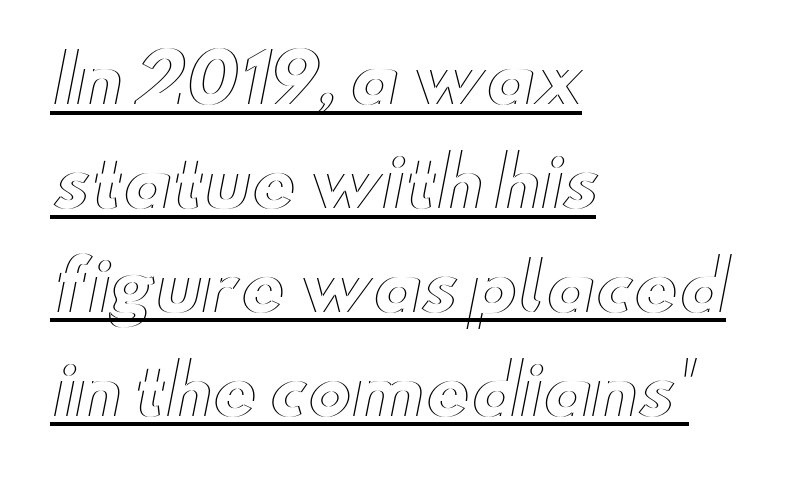
Visually the block forms a straight wall on the left and a jagged coastline on the right. The typesetter has applied underlining to the passage shown. Here the designer chose a conventional face with non-uniform glyph widths. Tracking value appears to be zero — textbook default spacing.
